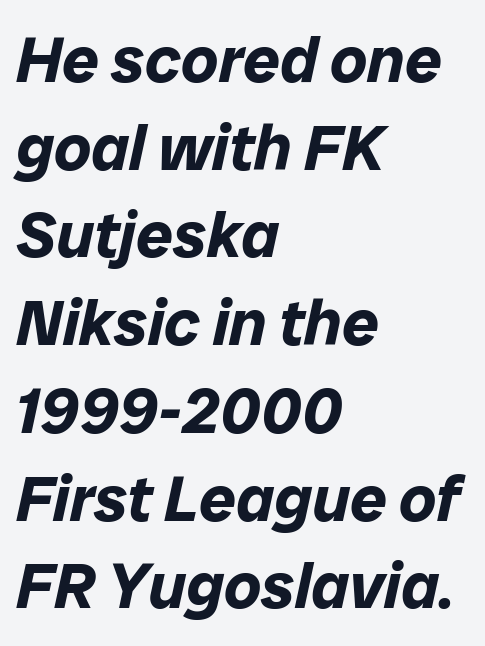
The image shows 65 px bold type, italic (leaning right); set left-aligned, normal line spacing (1.35x), normal letter spacing, not underlined; low stroke contrast and a medium x-height.
